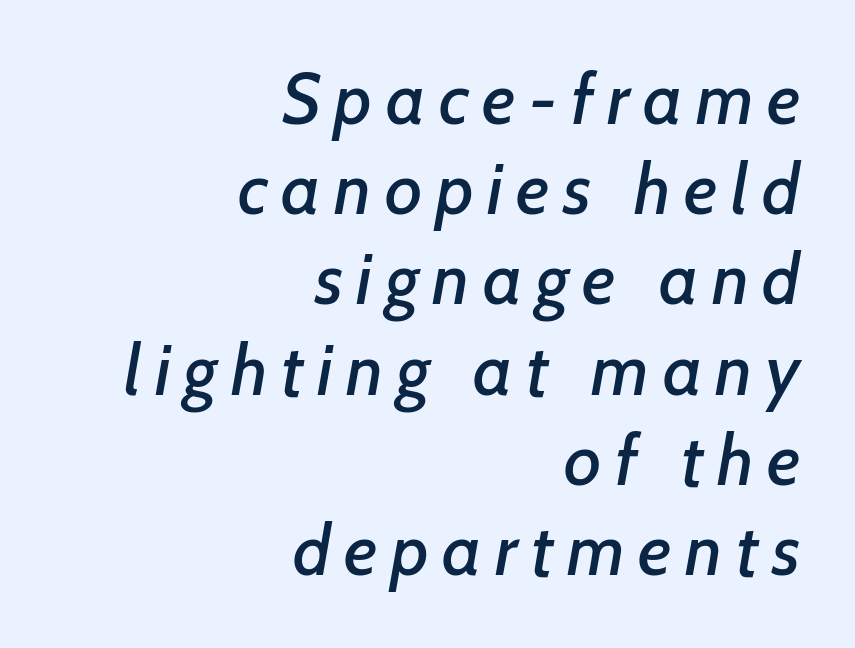
Type style note: lacks serifs. No word sits above an underline. Leftover space on each line is placed entirely before the opening word. These lines sit exactly where default settings would place them.
